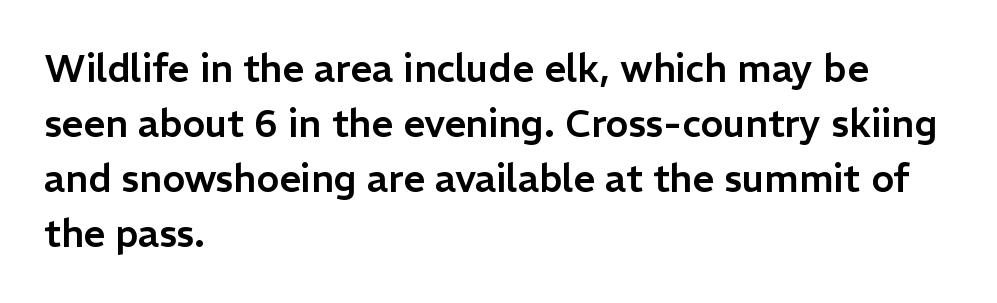
{"serif": "no", "italic": "no", "width": "normal", "stroke_contrast": "low", "x_height": "medium", "monospaced": "no", "underline": "no", "align": "left", "line_spacing": "normal", "line_spacing_ratio": 1.45, "letter_spacing": "normal", "letter_spacing_em": 0.0, "glyph_px": 38}
